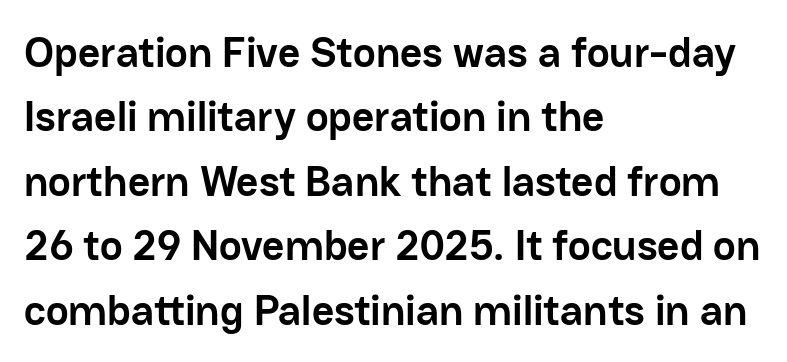
Q: Is the text bold? A: Yes.
Q: Is the text italic (slanted)? A: No, it is upright.
Q: Is the typeface a serif or a sans-serif typeface? A: Sans-serif.
Q: Is the text underlined? A: No.
Q: How is the paragraph aligned? A: Left-aligned.
Q: Is the spacing between letters normal or unusually wide? A: Normal.
Q: Is the spacing between lines tight, normal or loose? A: Normal.
Q: Width (condensed, normal, or wide)? A: Normal.
Q: Stroke contrast? A: Low.
Q: x-height? A: Medium.
Q: Monospaced? A: No.
